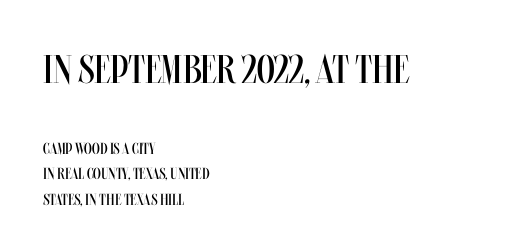
{"italic": "no", "bold": "no", "weight": "regular", "width": "condensed", "stroke_contrast": "medium", "x_height": "large", "monospaced": "no", "underline": "no", "align": "left", "line_spacing": "normal", "line_spacing_ratio": 1.58, "letter_spacing": "normal", "letter_spacing_em": 0.0, "larger_block": "first", "size_ratio": 2.5, "glyph_px": 40}
